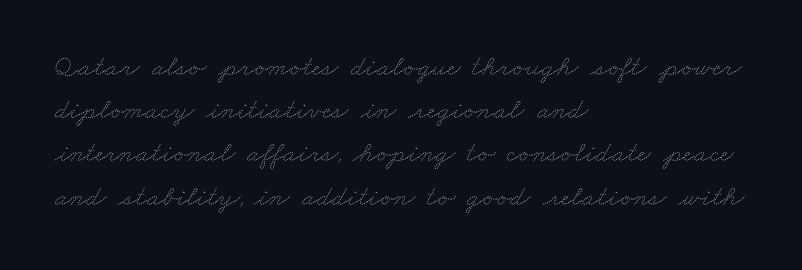
{"bold": "no", "weight": "thin", "width": "wide", "stroke_contrast": "low", "x_height": "small", "monospaced": "no", "underline": "no", "align": "left", "line_spacing": "normal", "line_spacing_ratio": 1.49, "letter_spacing": "normal", "letter_spacing_em": 0.0, "glyph_px": 29}
